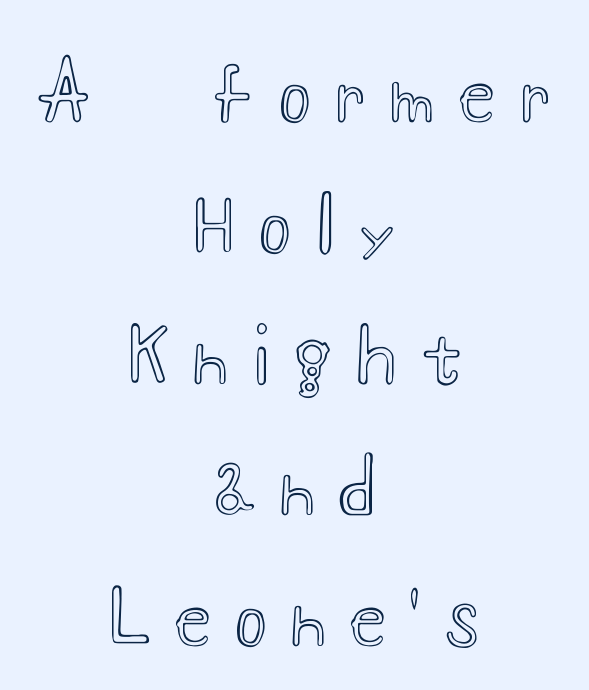
Q: Is the text italic (slanted)? A: No, it is upright.
Q: Is the text underlined? A: No.
Q: How is the paragraph aligned? A: Centered.
Q: Is the spacing between letters normal or unusually wide? A: Unusually wide.
Q: Width (condensed, normal, or wide)? A: Wide.
Q: x-height? A: Small.
Q: Monospaced? A: No.
